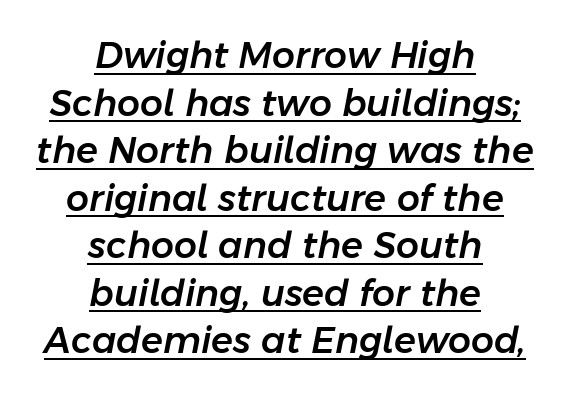
{"italic": "yes", "lean": "right", "slant_degrees": 11, "width": "normal", "stroke_contrast": "low", "x_height": "medium", "monospaced": "no", "underline": "yes", "align": "center", "line_spacing": "normal", "line_spacing_ratio": 1.32, "letter_spacing": "normal", "letter_spacing_em": 0.0, "glyph_px": 36}
